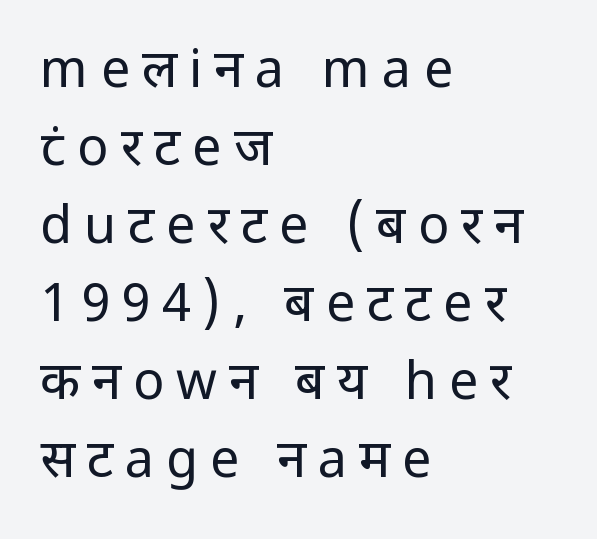
{"serif": "no", "italic": "no", "bold": "no", "weight": "regular", "width": "normal", "stroke_contrast": "low", "x_height": "medium", "monospaced": "no", "underline": "no", "align": "left", "line_spacing": "normal", "line_spacing_ratio": 1.5, "letter_spacing": "wide", "letter_spacing_em": 0.23, "glyph_px": 52}
